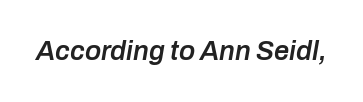
The image shows 27 px text type, italic (leaning right); set normal letter spacing, not underlined.
